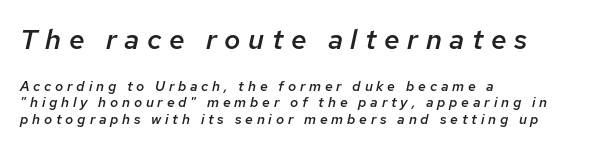
{"italic": "yes", "lean": "right", "slant_degrees": 12, "bold": "semi", "weight": "semibold", "width": "normal", "stroke_contrast": "low", "x_height": "medium", "monospaced": "no", "underline": "no", "align": "left", "line_spacing_ratio": 1.19, "letter_spacing": "wide", "letter_spacing_em": 0.27, "larger_block": "first", "size_ratio": 2.0, "glyph_px": 28}
